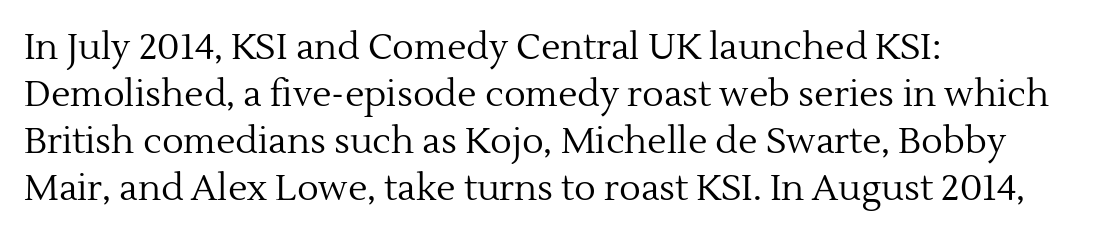
The image shows 36 px regular-weight serif type, upright; set left-aligned, normal line spacing (1.31x), normal letter spacing, not underlined; a medium x-height.
